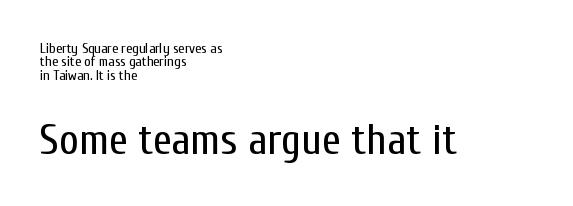
Q: Is the text bold? A: No.
Q: Is the text italic (slanted)? A: No, it is upright.
Q: Is the typeface a serif or a sans-serif typeface? A: Sans-serif.
Q: Is the text underlined? A: No.
Q: How is the paragraph aligned? A: Left-aligned.
Q: Is the spacing between letters normal or unusually wide? A: Normal.
Q: Is the spacing between lines tight, normal or loose? A: Tight.
Q: Which block of text is set in a larger size, the first (top) or the second (bottom)? A: The second (bottom) one.
Q: Width (condensed, normal, or wide)? A: Condensed.
Q: Stroke contrast? A: Low.
Q: x-height? A: Medium.
Q: Monospaced? A: No.
